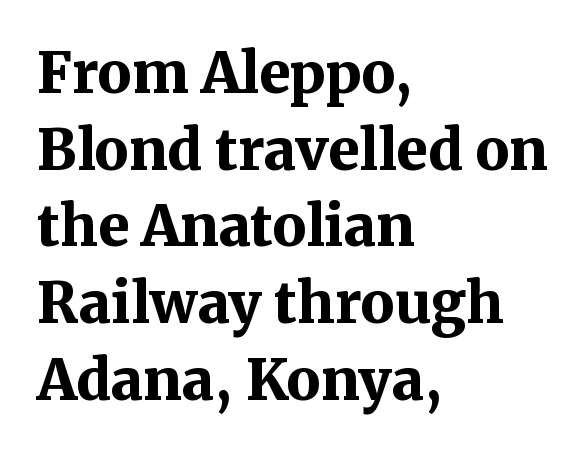
Q: Is the text bold? A: Yes.
Q: Is the text italic (slanted)? A: No, it is upright.
Q: Is the typeface a serif or a sans-serif typeface? A: Serif.
Q: Is the text underlined? A: No.
Q: How is the paragraph aligned? A: Left-aligned.
Q: Is the spacing between letters normal or unusually wide? A: Normal.
Q: Is the spacing between lines tight, normal or loose? A: Normal.
Q: Width (condensed, normal, or wide)? A: Normal.
Q: Stroke contrast? A: Medium.
Q: x-height? A: Medium.
Q: Monospaced? A: No.
